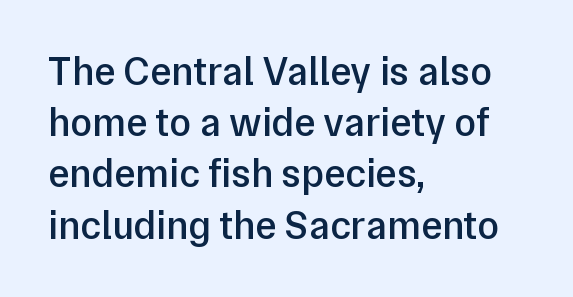
The image shows 40 px semibold sans-serif type, upright; set left-aligned, normal line spacing (1.28x), normal letter spacing, not underlined; low stroke contrast and a medium x-height.
